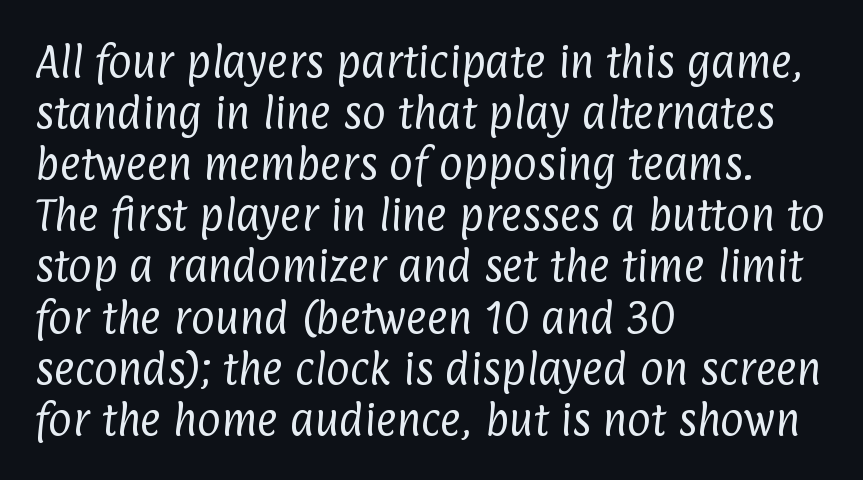
Compared with a typical body face, this is equally light or lighter still. What kind of face is this? One without serifs — a sans. Notice how the passage keeps a crisp vertical edge on the left only. You could not count columns in this text — the font is proportionally spaced. Quick note: underline off.
